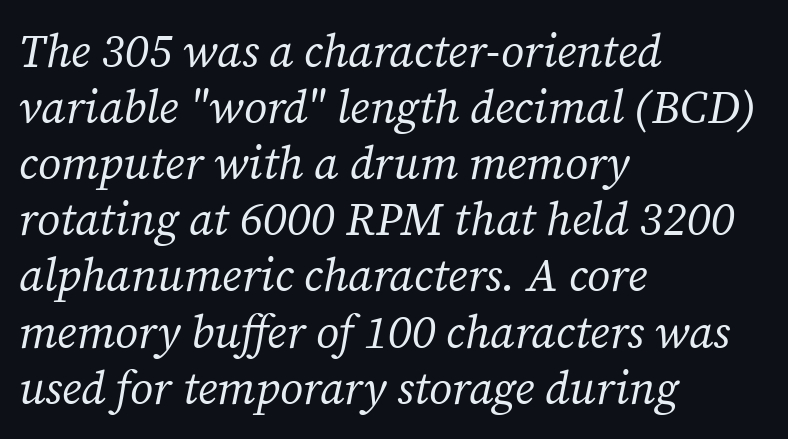
Q: Is the text bold? A: No.
Q: Is the text italic (slanted)? A: Yes, it leans right by about 12 degrees.
Q: Is the typeface a serif or a sans-serif typeface? A: Serif.
Q: Is the text underlined? A: No.
Q: How is the paragraph aligned? A: Left-aligned.
Q: Is the spacing between letters normal or unusually wide? A: Normal.
Q: Width (condensed, normal, or wide)? A: Normal.
Q: Stroke contrast? A: Medium.
Q: x-height? A: Medium.
Q: Monospaced? A: No.
